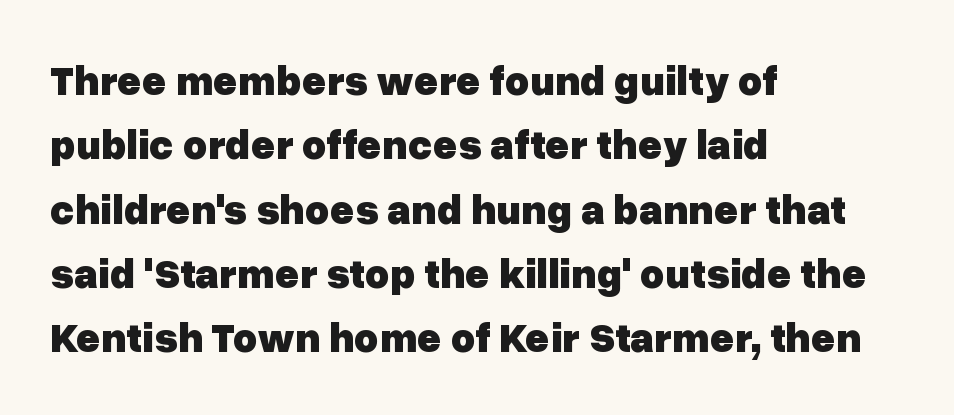
The image shows 42 px heavy sans-serif type, upright; set left-aligned, normal line spacing (1.53x), normal letter spacing, not underlined; low stroke contrast and a medium x-height.
